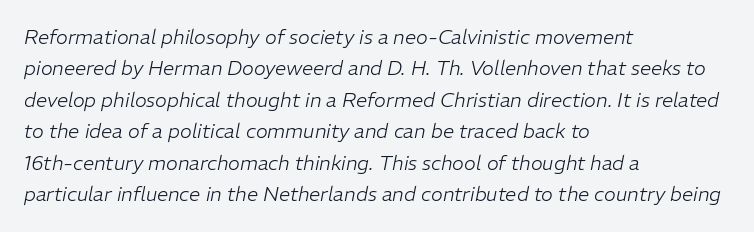
The image shows 20 px text type, italic (leaning right); set left-aligned, normal line spacing (1.57x), normal letter spacing, not underlined.
